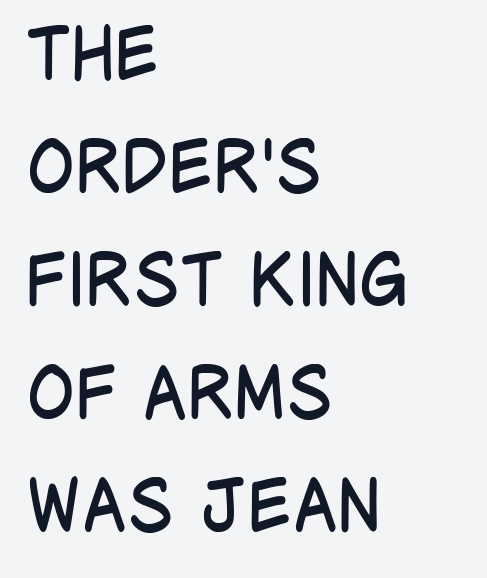
{"serif": "no", "italic": "no", "bold": "no", "weight": "regular", "width": "condensed", "stroke_contrast": "low", "x_height": "large", "monospaced": "no", "underline": "no", "align": "left", "line_spacing": "normal", "line_spacing_ratio": 1.57, "letter_spacing": "normal", "letter_spacing_em": 0.0, "glyph_px": 72}
